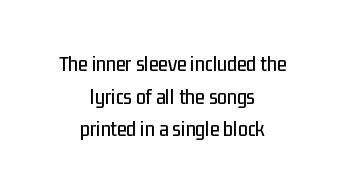
Horizontally, the lines are justified to the midpoint only. The block of text has a typical density, with ordinary space between rows. Descenders are the only things crossing below the line. Standard letterfit; no display-style spreading of the glyphs.
